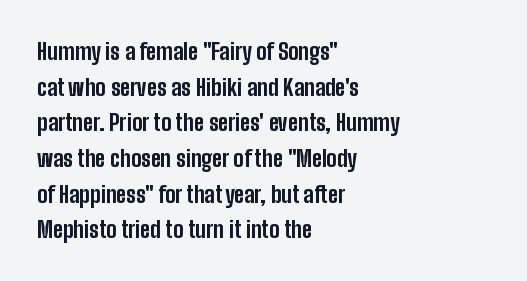
{"italic": "no", "bold": "yes", "underline": "no", "align": "left", "line_spacing": "normal", "line_spacing_ratio": 1.55, "letter_spacing": "normal", "letter_spacing_em": 0.0, "glyph_px": 23}
